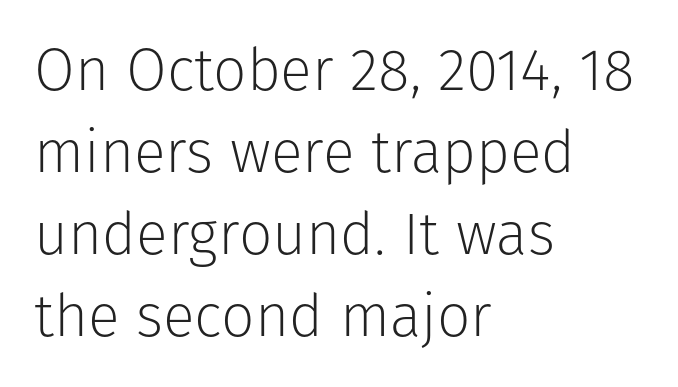
{"serif": "no", "italic": "no", "bold": "no", "weight": "light", "width": "normal", "stroke_contrast": "low", "x_height": "medium", "monospaced": "no", "underline": "no", "align": "left", "line_spacing": "normal", "line_spacing_ratio": 1.39, "letter_spacing": "normal", "letter_spacing_em": 0.0, "glyph_px": 59}
